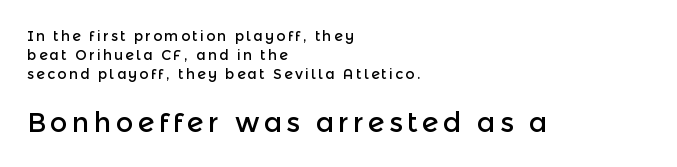
{"italic": "no", "underline": "no", "align": "left", "line_spacing": "normal", "line_spacing_ratio": 1.35, "larger_block": "second", "size_ratio": 1.93, "glyph_px": 27}
